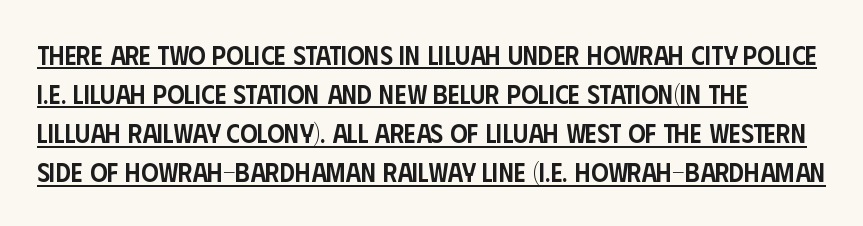
{"italic": "no", "bold": "semi", "underline": "yes", "line_spacing": "normal", "line_spacing_ratio": 1.45, "letter_spacing": "normal", "letter_spacing_em": 0.0, "glyph_px": 27}
